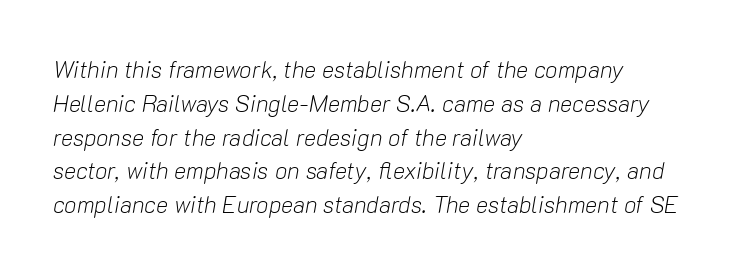
What stands out about the letter spacing? Nothing — it is the standard amount. The line-height multiplier appears to be the usual default. The rag falls on the right side of this text block. These glyphs show unthickened strokes, regular width or finer. Rule under the text: the space is simply empty.
